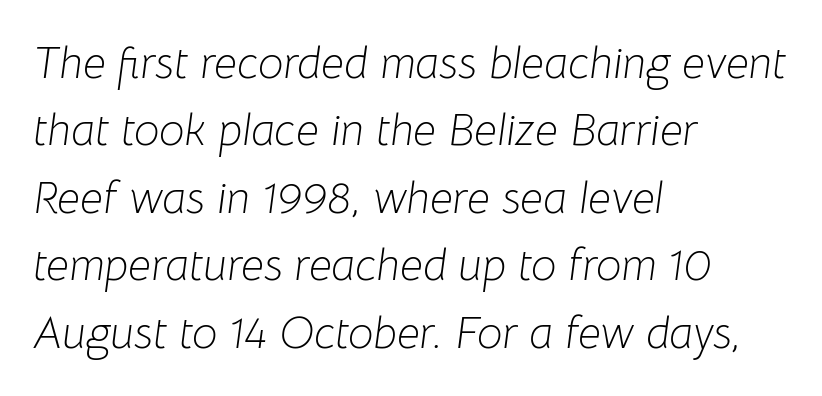
Q: Is the text bold? A: No.
Q: Is the text italic (slanted)? A: Yes, it leans right by about 8 degrees.
Q: Is the text underlined? A: No.
Q: How is the paragraph aligned? A: Left-aligned.
Q: Is the spacing between letters normal or unusually wide? A: Normal.
Q: Is the spacing between lines tight, normal or loose? A: Normal.
Q: Width (condensed, normal, or wide)? A: Normal.
Q: Stroke contrast? A: Low.
Q: x-height? A: Medium.
Q: Monospaced? A: No.
